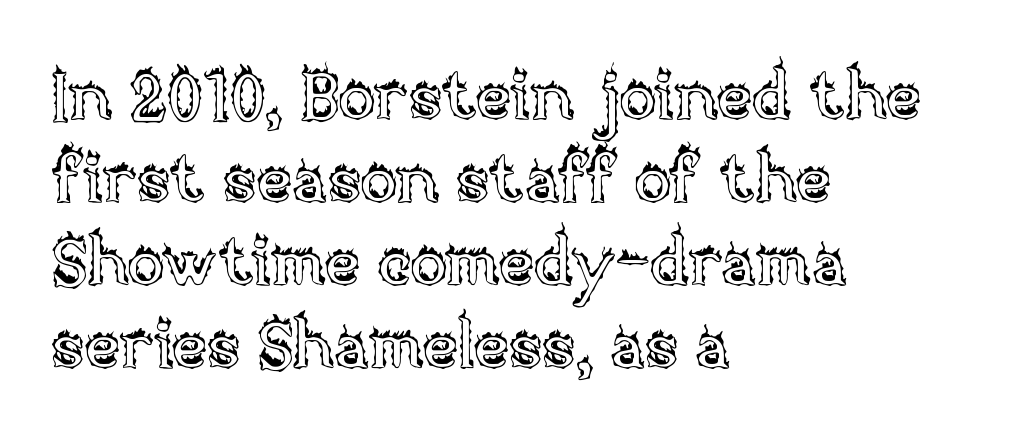
{"italic": "no", "width": "normal", "x_height": "large", "monospaced": "no", "underline": "no", "align": "left", "line_spacing_ratio": 1.22, "letter_spacing": "normal", "letter_spacing_em": 0.0, "glyph_px": 68}
